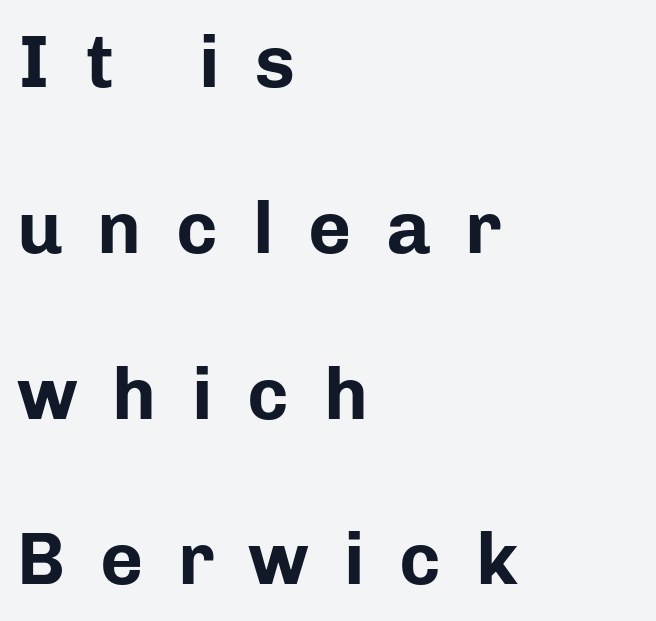
The paragraph has a hard left edge and a soft right edge. In terms of letterspacing, this is a distinctly airy, spread setting. Vertical strokes here are truly vertical. Leading is clearly above the norm, producing a sparse column. These words are printed bold, with thick strokes throughout.
